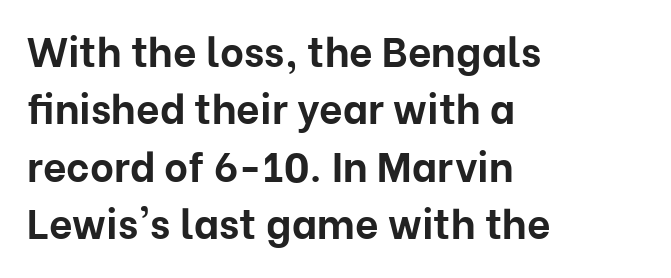
{"serif": "no", "italic": "no", "bold": "yes", "weight": "bold", "width": "normal", "stroke_contrast": "low", "x_height": "medium", "monospaced": "no", "underline": "no", "align": "left", "line_spacing": "normal", "line_spacing_ratio": 1.4, "letter_spacing": "normal", "letter_spacing_em": 0.0, "glyph_px": 41}
